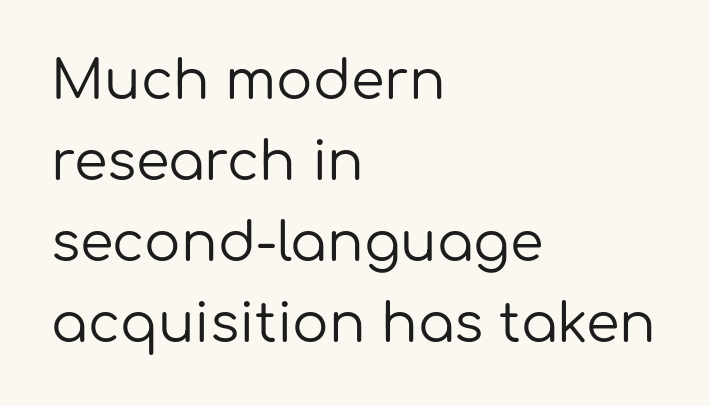
Q: Is the text bold? A: No.
Q: Is the text italic (slanted)? A: No, it is upright.
Q: Is the typeface a serif or a sans-serif typeface? A: Sans-serif.
Q: Is the text underlined? A: No.
Q: How is the paragraph aligned? A: Left-aligned.
Q: Is the spacing between letters normal or unusually wide? A: Normal.
Q: Is the spacing between lines tight, normal or loose? A: Normal.
Q: Width (condensed, normal, or wide)? A: Normal.
Q: Stroke contrast? A: Low.
Q: x-height? A: Medium.
Q: Monospaced? A: No.
